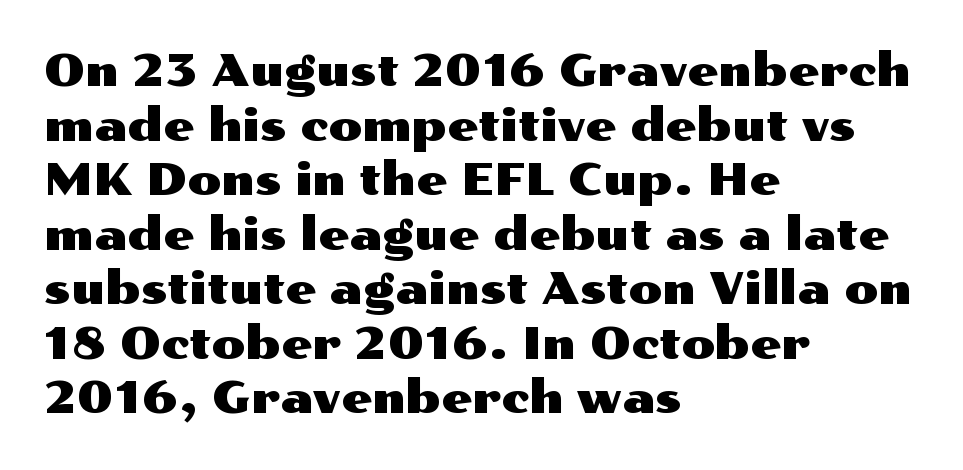
Q: Is the text italic (slanted)? A: No, it is upright.
Q: Is the typeface a serif or a sans-serif typeface? A: Sans-serif.
Q: Is the text underlined? A: No.
Q: How is the paragraph aligned? A: Left-aligned.
Q: Is the spacing between letters normal or unusually wide? A: Normal.
Q: Width (condensed, normal, or wide)? A: Wide.
Q: Stroke contrast? A: Medium.
Q: x-height? A: Medium.
Q: Monospaced? A: No.
